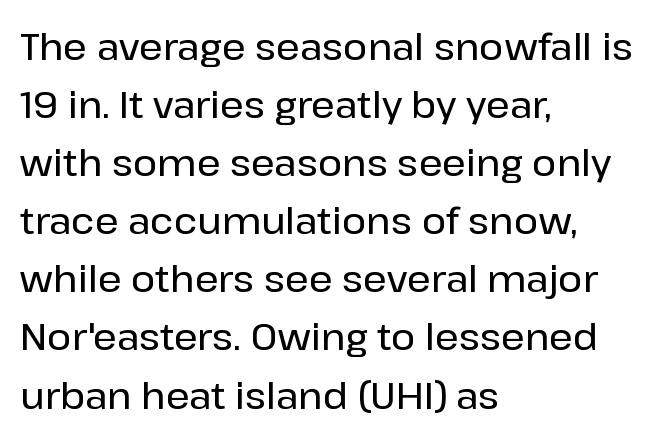
The image shows 37 px sans-serif type, upright; set left-aligned, normal line spacing (1.57x), normal letter spacing, not underlined; low stroke contrast and a medium x-height.
